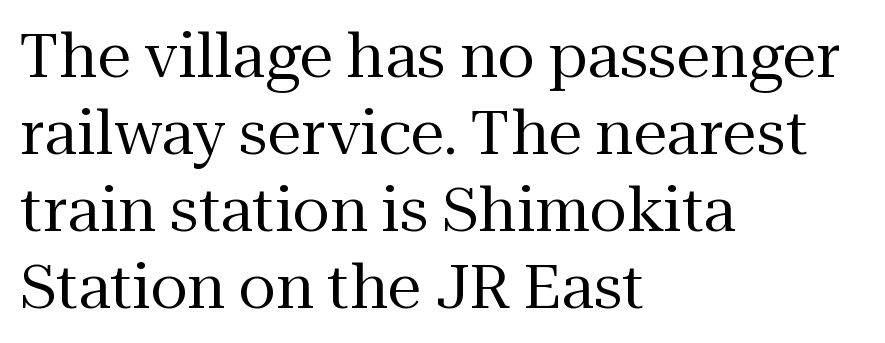
{"serif": "yes", "italic": "no", "bold": "no", "weight": "regular", "width": "normal", "stroke_contrast": "medium", "x_height": "medium", "monospaced": "no", "underline": "no", "align": "left", "line_spacing": "normal", "line_spacing_ratio": 1.26, "letter_spacing": "normal", "letter_spacing_em": 0.0, "glyph_px": 61}
